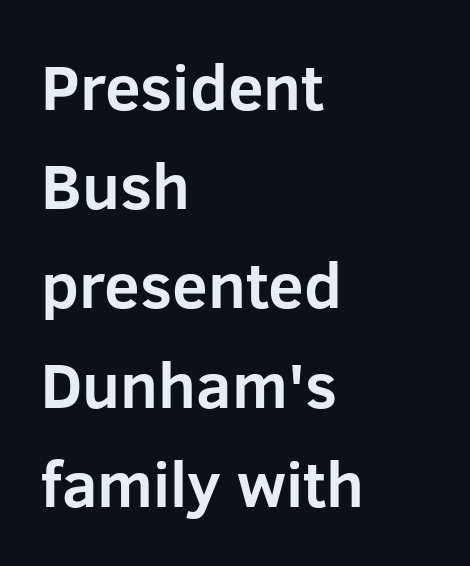
Grotesque or geometric, the face here clearly has no serifs. Successive baselines arrive at the customary interval. In terms of posture, this sample is upright. The setting favours the left margin, as ordinary paragraphs usually do.
